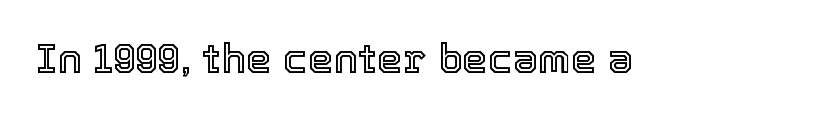
Proportional: the letters do not fall into vertical columns. This is the regular roman posture of the typeface. Inter-character spacing is left at the font's built-in metrics. The foot of each line stays bare and open.
